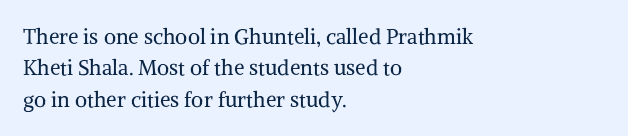
The image shows 21 px text type, upright; set left-aligned, normal line spacing (1.5x), normal letter spacing, not underlined.
